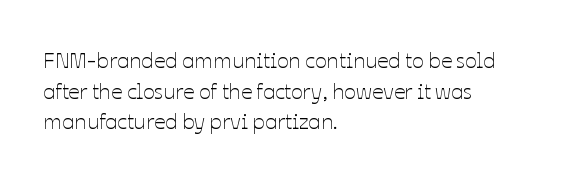
Here the glyphs are tracked normally, forming tight word shapes. This sample keeps an unexceptional amount of space between lines. Every character sits straight up, as roman type does. Each stroke keeps to a modest, everyday thickness or less. This rendering uses left alignment, leaving the right contour irregular. Descenders are the only things crossing below the line.
